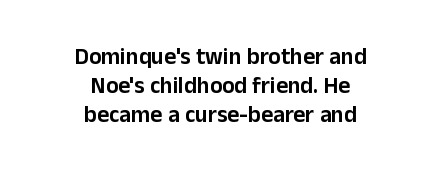
{"italic": "no", "underline": "no", "align": "center", "line_spacing": "normal", "line_spacing_ratio": 1.26, "letter_spacing": "normal", "letter_spacing_em": 0.0, "glyph_px": 23}
